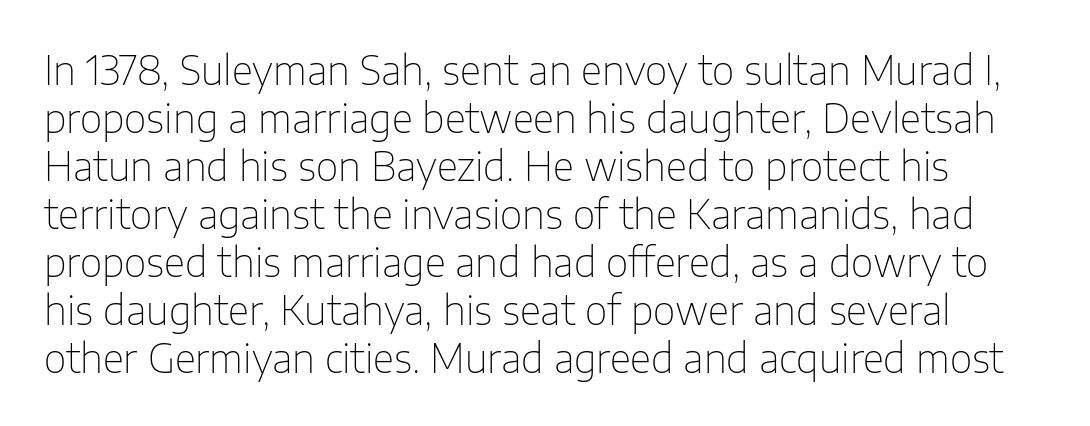
Does the type have serifs? No, each stem ends abruptly. Honestly, the letter spacing is just normal — you wouldn't notice it. Looks like regular typesetting: each glyph gets only the width it needs. Weight: in the light-to-regular range. Underline: absent.
